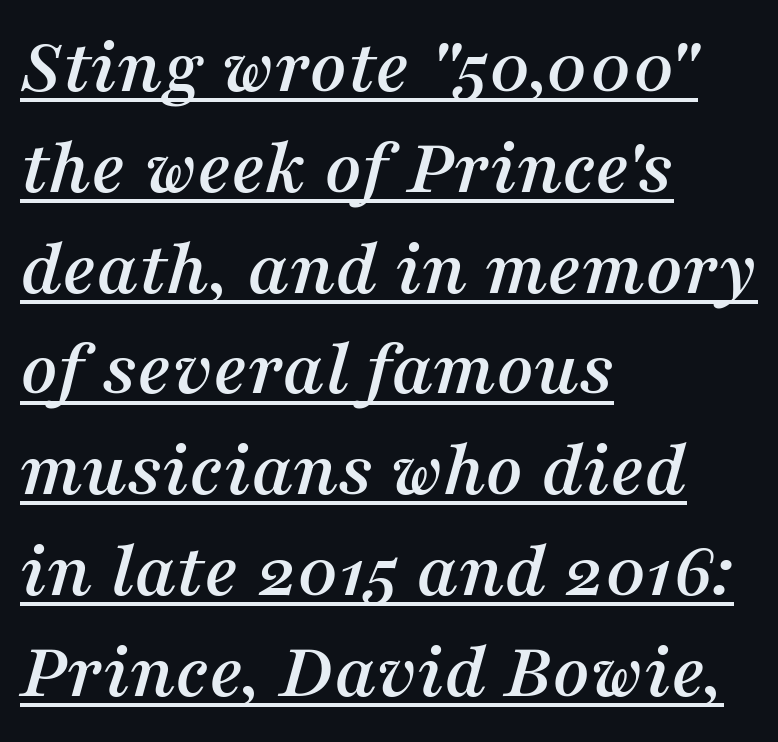
{"serif": "yes", "italic": "yes", "lean": "right", "slant_degrees": 16, "width": "normal", "stroke_contrast": "medium", "x_height": "medium", "monospaced": "no", "underline": "yes", "align": "left", "line_spacing": "normal", "line_spacing_ratio": 1.26, "letter_spacing": "normal", "letter_spacing_em": 0.0, "glyph_px": 80}
